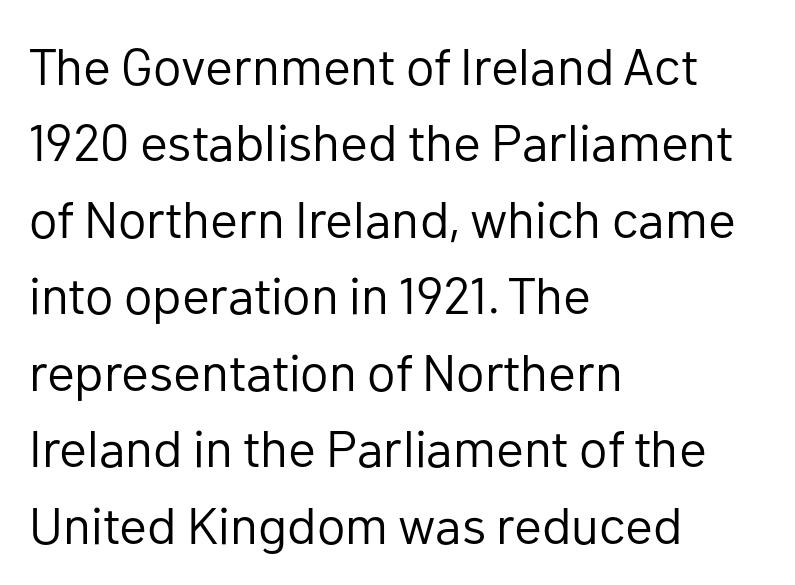
{"serif": "no", "italic": "no", "bold": "no", "weight": "regular", "width": "normal", "stroke_contrast": "low", "x_height": "medium", "monospaced": "no", "underline": "no", "align": "left", "line_spacing": "normal", "line_spacing_ratio": 1.47, "letter_spacing": "normal", "letter_spacing_em": 0.0, "glyph_px": 52}
